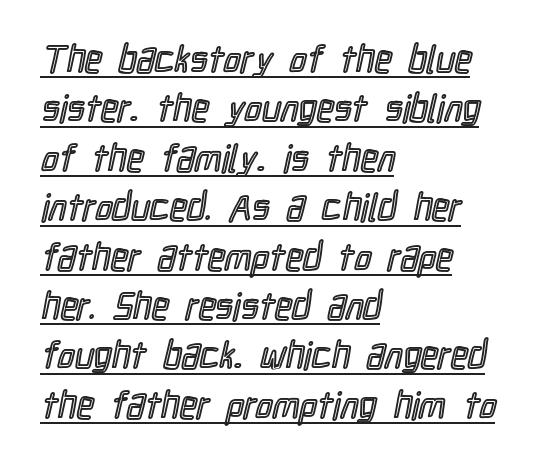
The specimen includes a rule beneath the text block's lines. Tracking here is standard; glyphs follow each other at the usual distance. The line-height multiplier appears to be the usual default. Short and long lines alike share a common starting point at left. Spacing verdict: proportional, widths tailored to each character.
